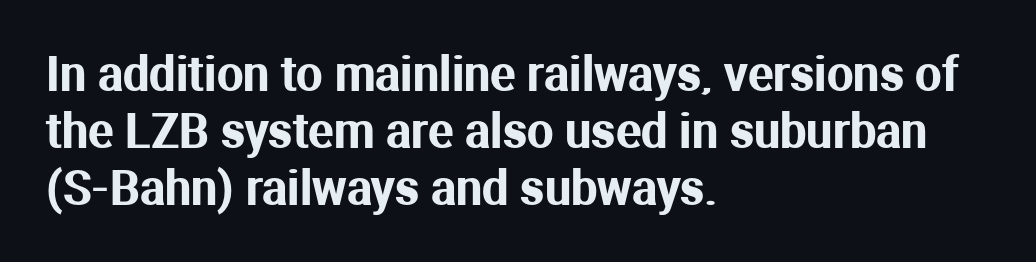
Q: Is the text italic (slanted)? A: No, it is upright.
Q: Is the typeface a serif or a sans-serif typeface? A: Sans-serif.
Q: Is the text underlined? A: No.
Q: How is the paragraph aligned? A: Left-aligned.
Q: Is the spacing between letters normal or unusually wide? A: Normal.
Q: Width (condensed, normal, or wide)? A: Normal.
Q: Stroke contrast? A: Medium.
Q: x-height? A: Medium.
Q: Monospaced? A: No.
